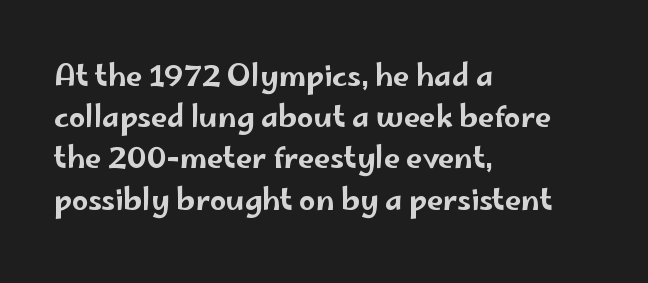
The type is set solid horizontally, with unmodified tracking. The lines sit at an ordinary, default distance from one another. The foot of each line stays bare and open. In terms of letterform style, serifs are entirely absent. Characters remain perfectly vertical along every line.
